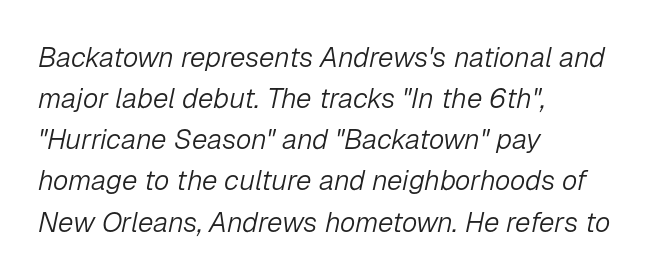
Line beginnings align vertically; line endings do not. The strokes carry an ordinary text weight at most. The passage shown is typed in a proportional face where columns would drift. Regular leading. Rule under the text: the space is simply empty. It's the slanting kind of type.
